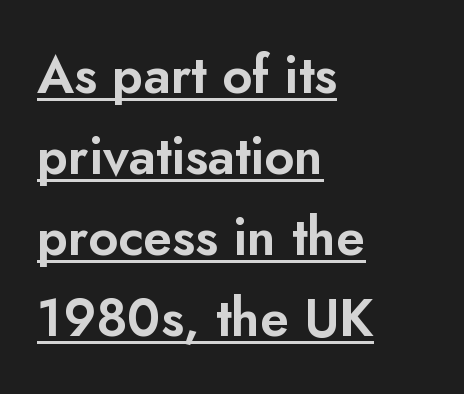
Q: Is the text italic (slanted)? A: No, it is upright.
Q: Is the typeface a serif or a sans-serif typeface? A: Sans-serif.
Q: Is the text underlined? A: Yes.
Q: How is the paragraph aligned? A: Left-aligned.
Q: Is the spacing between letters normal or unusually wide? A: Normal.
Q: Is the spacing between lines tight, normal or loose? A: Normal.
Q: Width (condensed, normal, or wide)? A: Normal.
Q: Stroke contrast? A: Low.
Q: x-height? A: Small.
Q: Monospaced? A: No.
